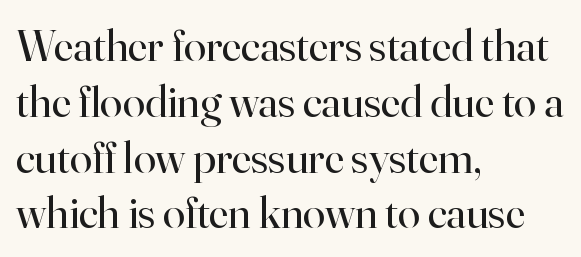
Q: Is the text bold? A: No.
Q: Is the text italic (slanted)? A: No, it is upright.
Q: Is the typeface a serif or a sans-serif typeface? A: Serif.
Q: Is the text underlined? A: No.
Q: How is the paragraph aligned? A: Left-aligned.
Q: Is the spacing between letters normal or unusually wide? A: Normal.
Q: Width (condensed, normal, or wide)? A: Normal.
Q: Stroke contrast? A: High.
Q: x-height? A: Small.
Q: Monospaced? A: No.
